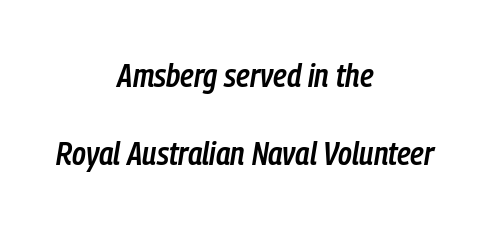
The image shows 33 px semibold, condensed type, italic (leaning right); set centered, loose line spacing (2.37x), normal letter spacing, not underlined; low stroke contrast and a medium x-height.
